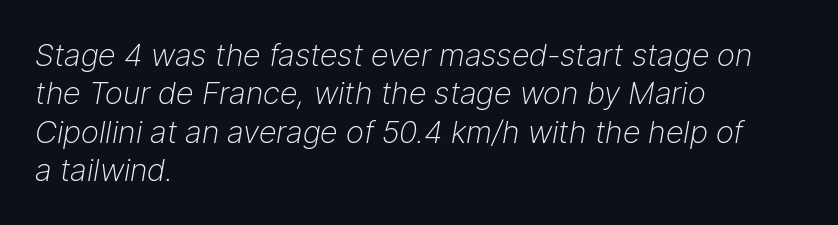
Q: Is the text bold? A: No.
Q: Is the text italic (slanted)? A: Yes, it leans right by about 9 degrees.
Q: Is the text underlined? A: No.
Q: How is the paragraph aligned? A: Left-aligned.
Q: Is the spacing between letters normal or unusually wide? A: Normal.
Q: Width (condensed, normal, or wide)? A: Normal.
Q: Stroke contrast? A: Low.
Q: x-height? A: Medium.
Q: Monospaced? A: No.
